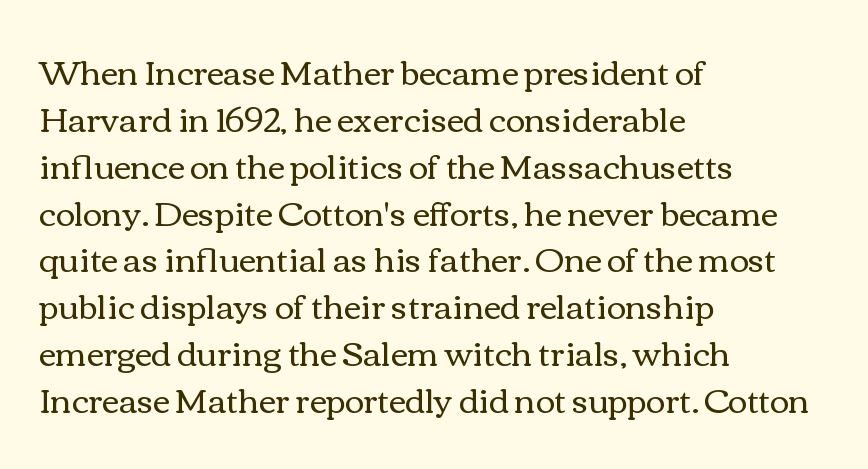
{"italic": "no", "bold": "no", "weight": "regular", "width": "wide", "stroke_contrast": "medium", "x_height": "medium", "monospaced": "no", "underline": "no", "align": "left", "line_spacing": "normal", "line_spacing_ratio": 1.42, "letter_spacing": "normal", "letter_spacing_em": 0.0, "glyph_px": 33}
